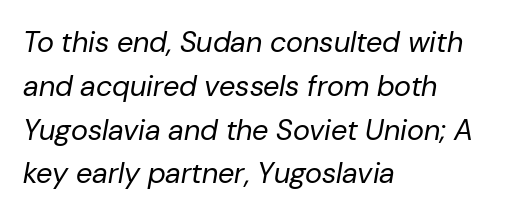
Italic: yes, the glyphs are oblique. Do the characters align in a grid? No, the font is proportional. Casual observation: everything's shoved over to the left. Look at the tracking — it's just the regular setting, nothing added. A clean baseline with only descenders dipping below it.
